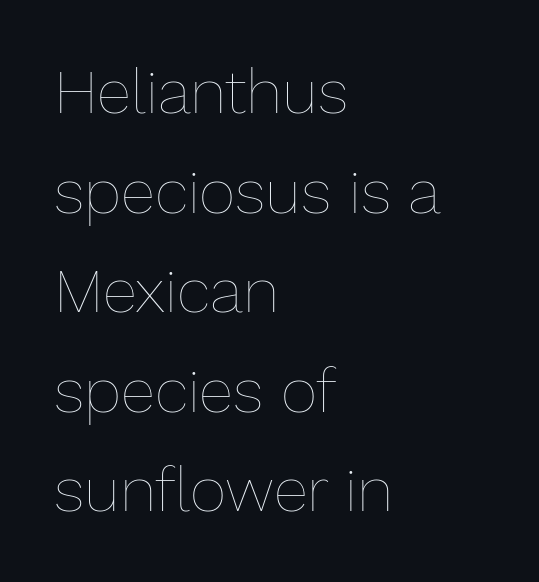
{"italic": "no", "bold": "no", "weight": "thin", "width": "normal", "stroke_contrast": "low", "x_height": "medium", "monospaced": "no", "underline": "no", "align": "left", "line_spacing": "normal", "line_spacing_ratio": 1.58, "letter_spacing": "normal", "letter_spacing_em": 0.0, "glyph_px": 63}
